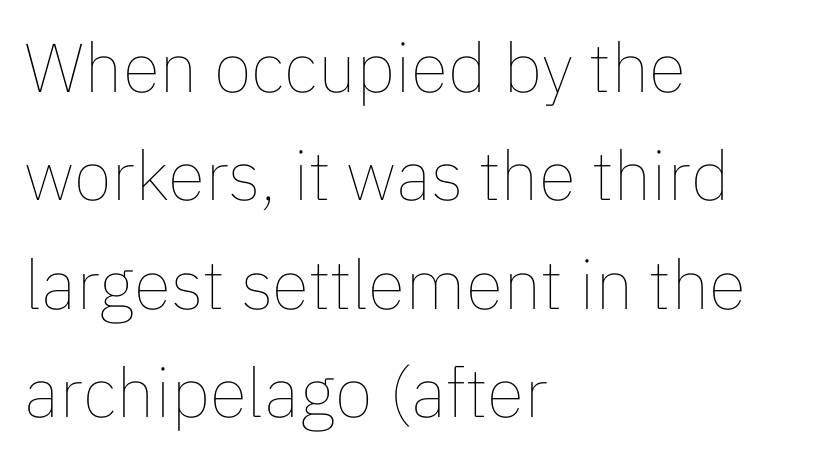
Q: Is the text bold? A: No.
Q: Is the text italic (slanted)? A: No, it is upright.
Q: Is the text underlined? A: No.
Q: How is the paragraph aligned? A: Left-aligned.
Q: Is the spacing between letters normal or unusually wide? A: Normal.
Q: Is the spacing between lines tight, normal or loose? A: Normal.
Q: Width (condensed, normal, or wide)? A: Normal.
Q: Stroke contrast? A: Low.
Q: x-height? A: Medium.
Q: Monospaced? A: No.
